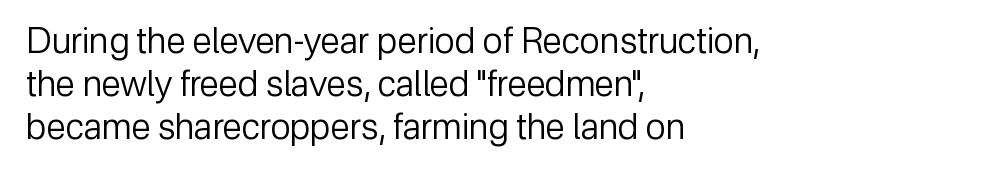
The face used here is rendered with its standard letterfit. The text block is weighted toward the left margin, trailing off unevenly rightward. Letters rest on an invisible, unmarked baseline. Nope, no serifs anywhere on these letters.
